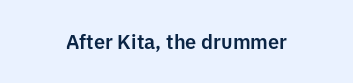
Type without underlining. Observe the ordinary spacing: letters are neighbours, not strangers. This sample uses an upright cut, with every glyph sitting square on the baseline. The rendering positions every line midway between the sides.
